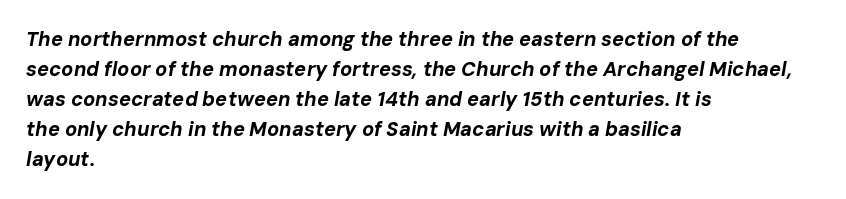
{"italic": "yes", "lean": "right", "slant_degrees": 10, "bold": "yes", "underline": "no", "align": "left", "line_spacing": "normal", "line_spacing_ratio": 1.5, "letter_spacing": "normal", "letter_spacing_em": 0.0, "glyph_px": 20}
